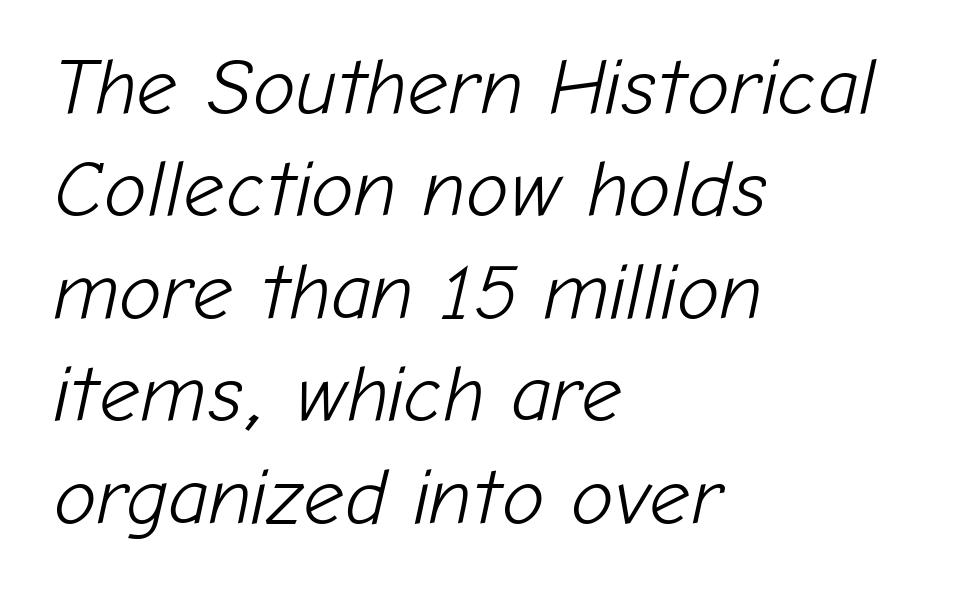
Q: Is the text bold? A: No.
Q: Is the text italic (slanted)? A: Yes, it leans right by about 12 degrees.
Q: Is the text underlined? A: No.
Q: How is the paragraph aligned? A: Left-aligned.
Q: Is the spacing between letters normal or unusually wide? A: Normal.
Q: Is the spacing between lines tight, normal or loose? A: Normal.
Q: Width (condensed, normal, or wide)? A: Normal.
Q: Stroke contrast? A: Low.
Q: x-height? A: Medium.
Q: Monospaced? A: No.
